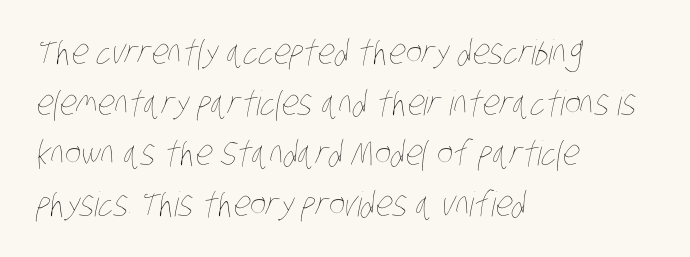
The image shows 34 px thin, condensed type; set left-aligned, normal line spacing (1.49x), normal letter spacing, not underlined; low stroke contrast and a large x-height.
